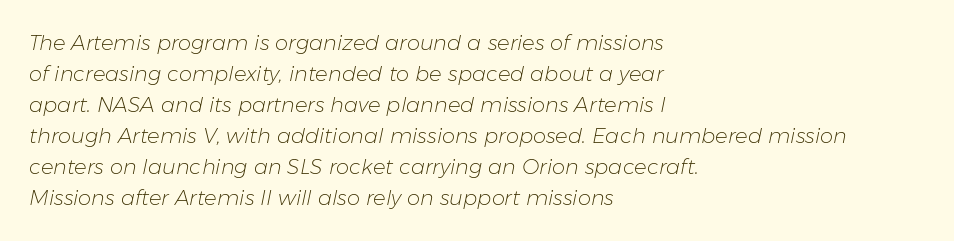
Q: Is the text bold? A: No.
Q: Is the text italic (slanted)? A: Yes, it leans right by about 11 degrees.
Q: Is the text underlined? A: No.
Q: How is the paragraph aligned? A: Left-aligned.
Q: Is the spacing between letters normal or unusually wide? A: Normal.
Q: Is the spacing between lines tight, normal or loose? A: Normal.
